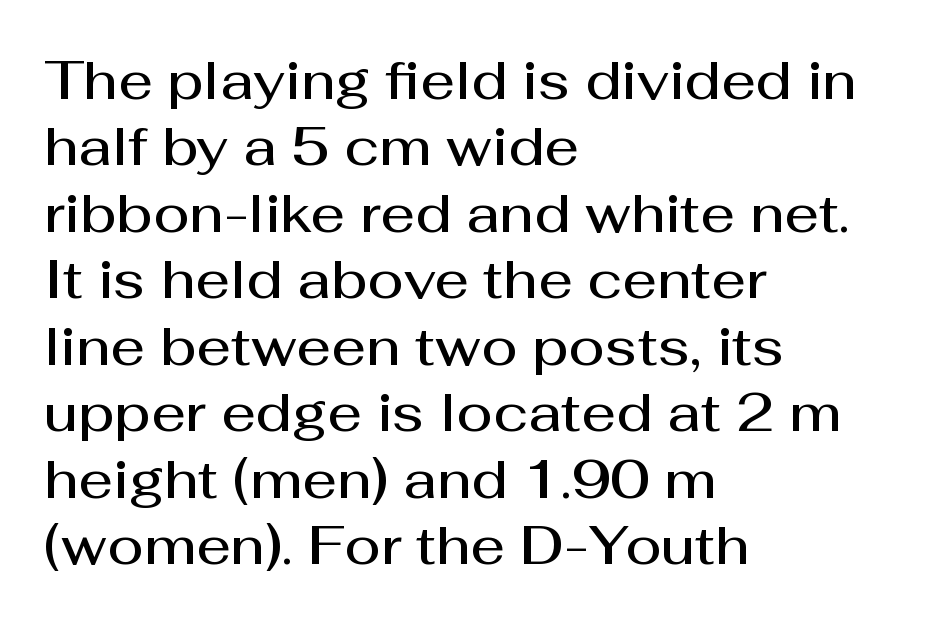
I'd call this a sans setting — the letters go barefoot. A bit beefed up — I'd call it semibold rather than bold. Every stem runs plumb, perpendicular to the baseline. You could call the tracking neutral — neither tight nor loose. Underlining? Definitely not there. This sample is left-justified, so line endings fall wherever the words run out.
